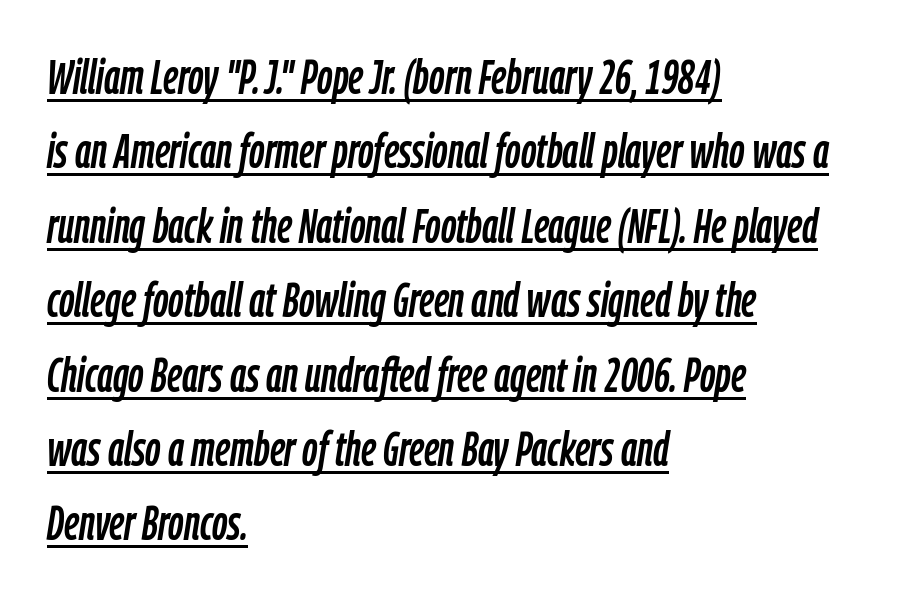
Slanted lettering throughout. The lines in this sample share a left origin and differ only in where they stop. The designer left line spacing at the default. You could not count columns in this text — the font is proportionally spaced.
